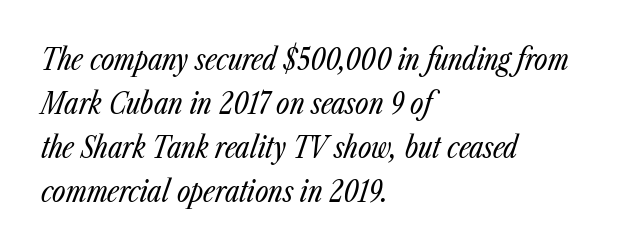
Q: Is the text bold? A: No.
Q: Is the text italic (slanted)? A: Yes, it leans right by about 23 degrees.
Q: Is the text underlined? A: No.
Q: How is the paragraph aligned? A: Left-aligned.
Q: Is the spacing between letters normal or unusually wide? A: Normal.
Q: Is the spacing between lines tight, normal or loose? A: Normal.
Q: Width (condensed, normal, or wide)? A: Condensed.
Q: Stroke contrast? A: Low.
Q: x-height? A: Medium.
Q: Monospaced? A: No.
